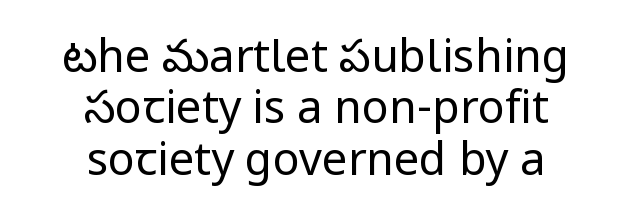
Rule under the text: the space is simply empty. Italic? Not at all — the glyphs are vertical. Every row of glyphs is offset so its center matches the block's center. Rows of type sit shoulder to shoulder in the vertical direction. Looks like regular typesetting: each glyph gets only the width it needs.
